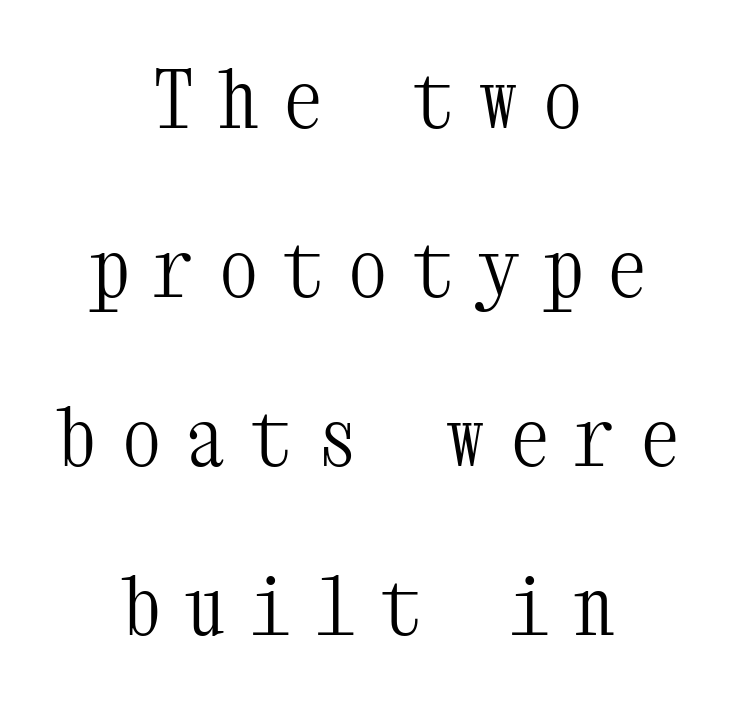
The image shows 79 px light, condensed serif type, upright, monospaced; set centered, loose line spacing (2.14x), unusually wide letter spacing (+0.32 em), not underlined; medium stroke contrast and a medium x-height.
